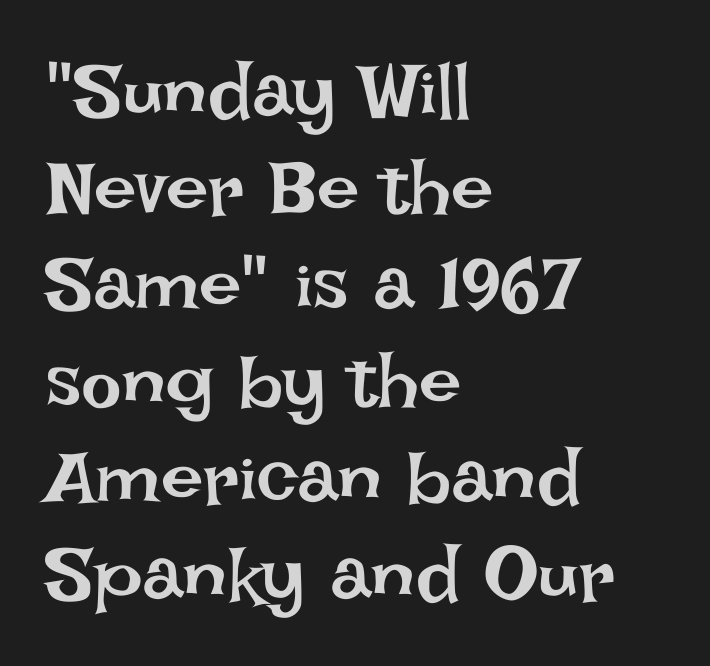
The image shows 76 px regular-weight type, upright; set left-aligned, normal line spacing (1.27x), normal letter spacing, not underlined; low stroke contrast and a large x-height.
